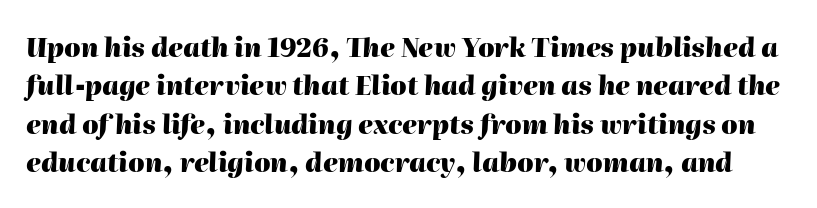
Its strokes are broad and dark, the hallmark of bold type. When letters slant like this, we call the style italic. Nobody touched the tracking dial on this one. Glance below the letters and you will spot only blank space. If you measured baseline to baseline, you'd find a middling distance.
